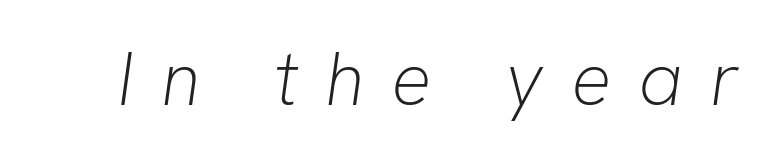
Q: Is the text bold? A: No.
Q: Is the text italic (slanted)? A: Yes, it leans right by about 8 degrees.
Q: Is the text underlined? A: No.
Q: Is the spacing between letters normal or unusually wide? A: Unusually wide.
Q: Width (condensed, normal, or wide)? A: Normal.
Q: Stroke contrast? A: Low.
Q: x-height? A: Medium.
Q: Monospaced? A: No.
